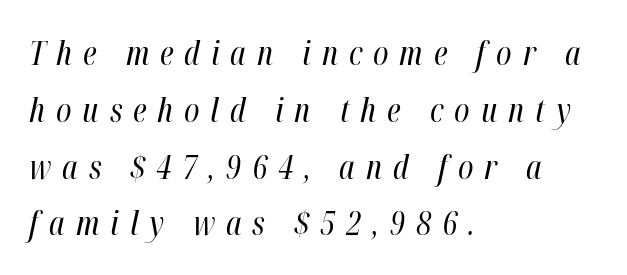
The image shows 33 px regular-weight, condensed type, italic (leaning right); set left-aligned, line spacing 1.72x, unusually wide letter spacing (+0.33 em), not underlined; high stroke contrast and a medium x-height.
